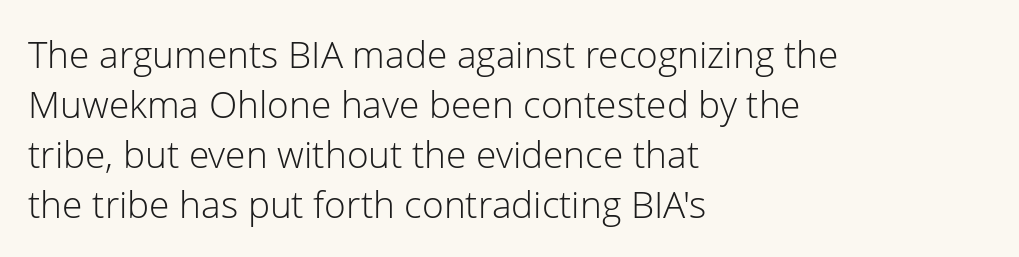
Tracking value appears to be zero — textbook default spacing. Layout note: lines flush left. Varying glyph widths throughout — classic text-font behaviour. No heavy texture on the line: the type isn't bold. Underlining? Definitely not there.
